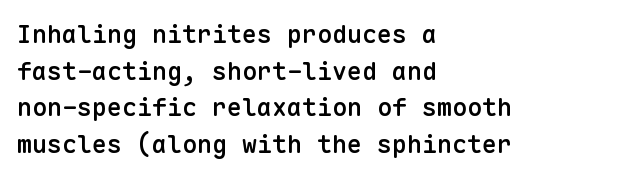
{"italic": "no", "bold": "semi", "underline": "no", "align": "left", "line_spacing": "normal", "line_spacing_ratio": 1.47, "letter_spacing": "normal", "letter_spacing_em": 0.0, "glyph_px": 25}
